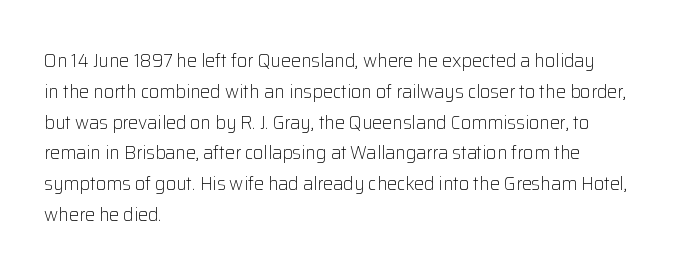
Q: Is the text bold? A: No.
Q: Is the text italic (slanted)? A: No, it is upright.
Q: Is the text underlined? A: No.
Q: How is the paragraph aligned? A: Left-aligned.
Q: Is the spacing between letters normal or unusually wide? A: Normal.
Q: Is the spacing between lines tight, normal or loose? A: Normal.
